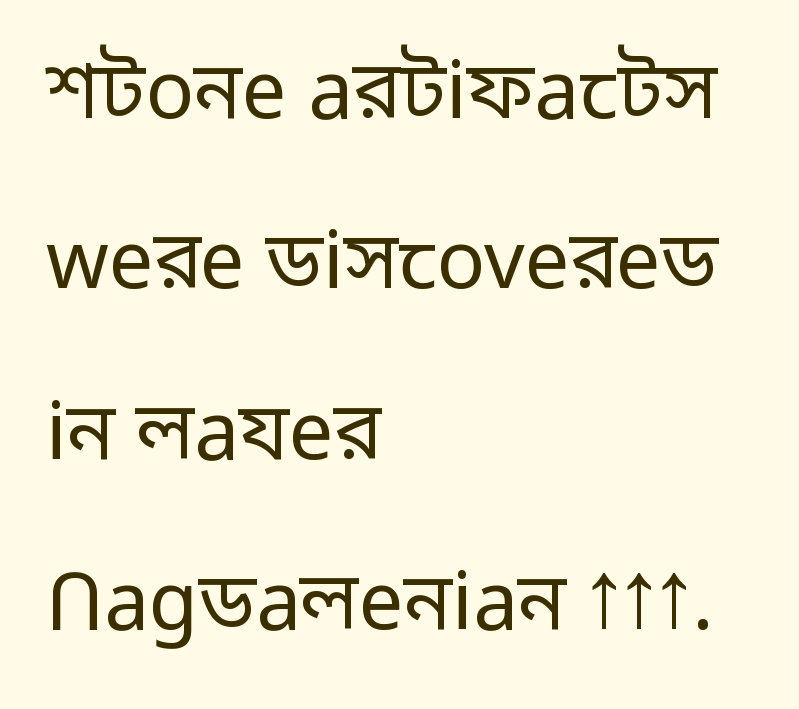
The image shows 80 px regular-weight sans-serif type, upright; set left-aligned, loose line spacing (2.13x), normal letter spacing, not underlined; low stroke contrast and a medium x-height.
